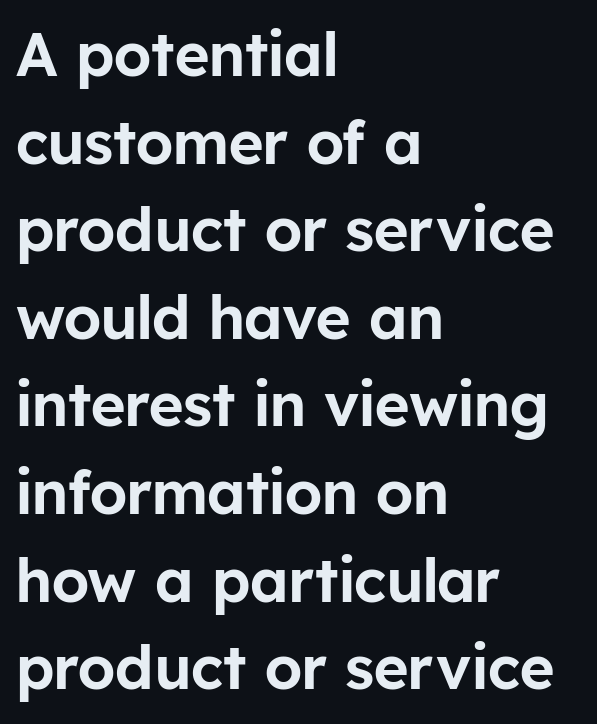
These lines were composed using upright roman letters. This sample has the flowing, uneven cadence of proportional lettering. The space between consecutive lines is moderate. How are the letters spaced? Ordinarily, with no added tracking. I'd call this a sans setting — the letters go barefoot. Letters rest on an invisible, unmarked baseline.
